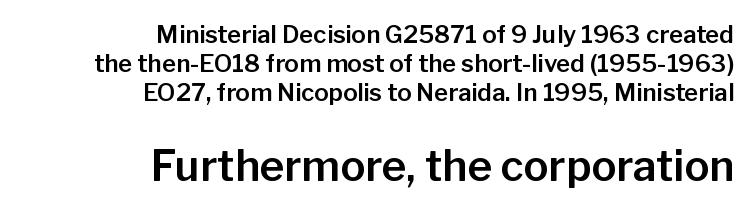
Type style note: lacks serifs. The words here are not underlined. You can tell it's not italic because the verticals are truly vertical. The face used here is proportionally spaced, like ordinary book or web type.
